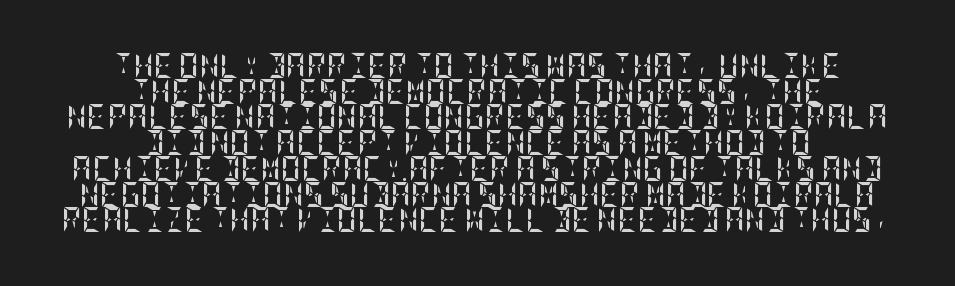
{"italic": "no", "bold": "yes", "underline": "no", "align": "center", "line_spacing": "tight", "line_spacing_ratio": 1.03, "letter_spacing": "normal", "letter_spacing_em": 0.0, "glyph_px": 25}
